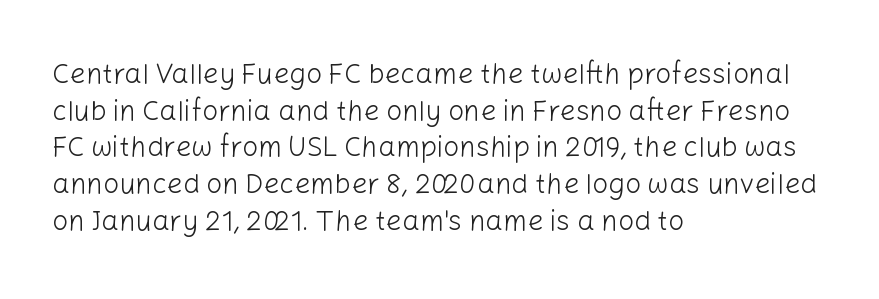
The image shows 28 px light sans-serif type, upright; set left-aligned, normal line spacing (1.31x), normal letter spacing, not underlined; low stroke contrast and a medium x-height.
